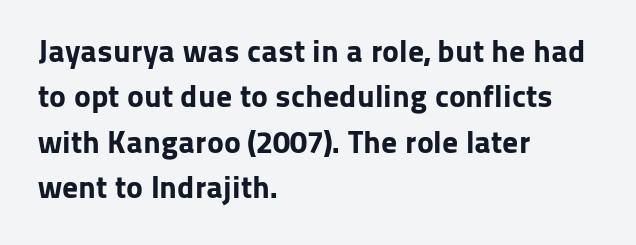
{"serif": "no", "italic": "no", "bold": "yes", "weight": "bold", "width": "normal", "stroke_contrast": "low", "x_height": "medium", "monospaced": "no", "underline": "no", "align": "left", "line_spacing": "normal", "line_spacing_ratio": 1.42, "letter_spacing": "normal", "letter_spacing_em": 0.0, "glyph_px": 32}
